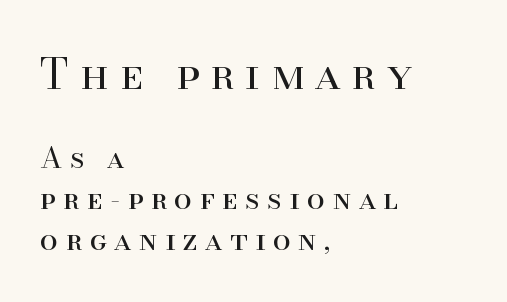
Typesetter's note — upper block bumped up in size, lower block left smaller. Any mark beneath the type? The region is blank. Which margin do the lines hug? The left one — the right edge is uneven. Think standard paragraph weight, or any step lighter than that. This is the regular roman posture of the typeface.
